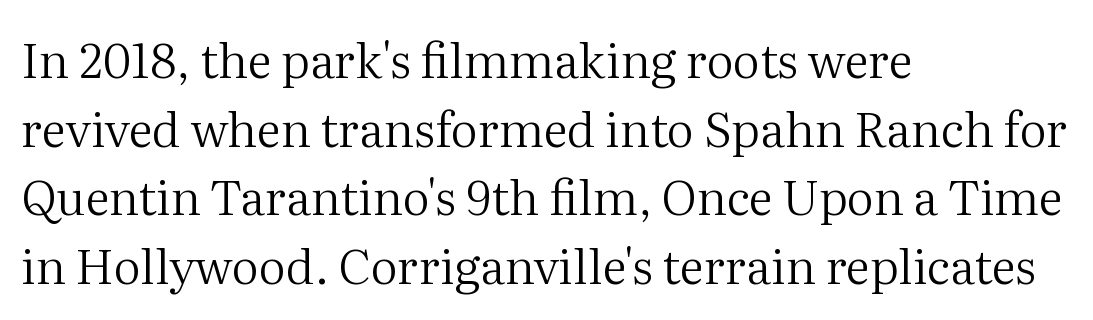
Rendered with straight, roman letterforms. Is this a heavy cut? Hardly; it is regular or lighter. Is there much room between lines? A standard amount, neither cramped nor airy. Varying glyph widths throughout — classic text-font behaviour.
